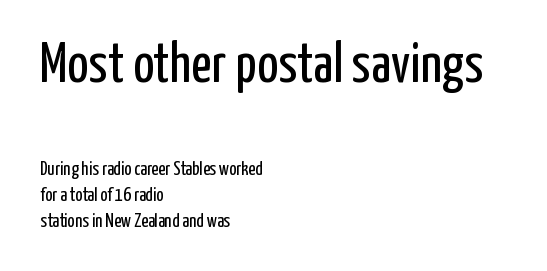
Q: Is the text bold? A: No.
Q: Is the text italic (slanted)? A: No, it is upright.
Q: Is the typeface a serif or a sans-serif typeface? A: Sans-serif.
Q: Is the text underlined? A: No.
Q: How is the paragraph aligned? A: Left-aligned.
Q: Is the spacing between letters normal or unusually wide? A: Normal.
Q: Is the spacing between lines tight, normal or loose? A: Normal.
Q: Which block of text is set in a larger size, the first (top) or the second (bottom)? A: The first (top) one.
Q: Width (condensed, normal, or wide)? A: Condensed.
Q: Stroke contrast? A: Low.
Q: x-height? A: Medium.
Q: Monospaced? A: No.
